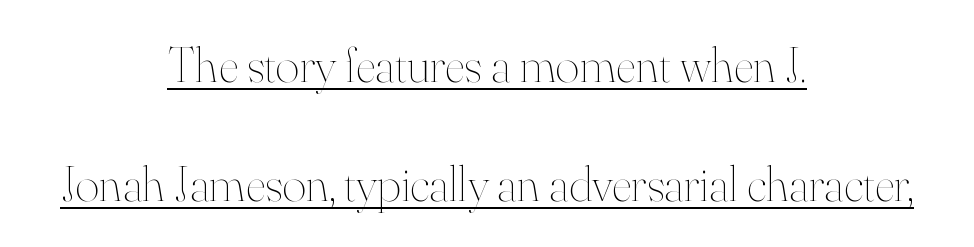
The image shows 51 px thin type, upright; set centered, loose line spacing (2.34x), normal letter spacing, underlined; high stroke contrast and a small x-height.
